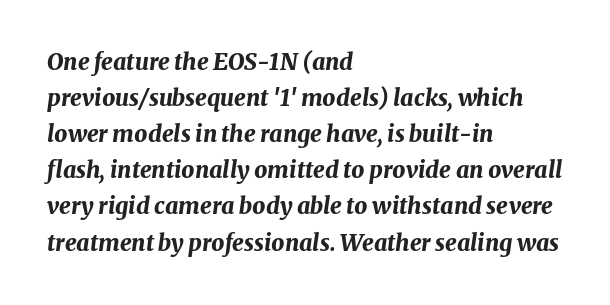
The image shows 23 px bold type, italic (leaning right); set left-aligned, normal line spacing (1.57x), normal letter spacing, not underlined.
